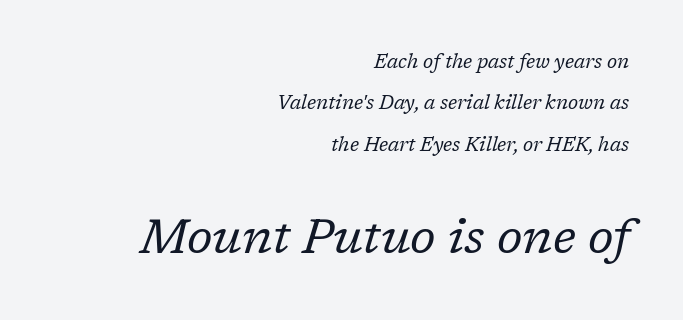
{"serif": "yes", "italic": "yes", "lean": "right", "slant_degrees": 17, "bold": "no", "weight": "regular", "width": "normal", "stroke_contrast": "low", "x_height": "medium", "monospaced": "no", "underline": "no", "align": "right", "line_spacing": "loose", "line_spacing_ratio": 2.18, "letter_spacing": "normal", "letter_spacing_em": 0.0, "larger_block": "second", "size_ratio": 2.53, "glyph_px": 48}
